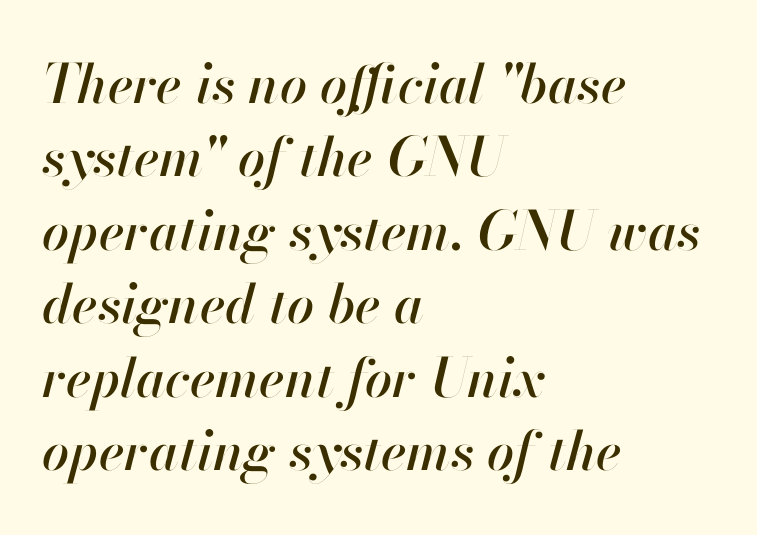
The image shows 54 px text type, italic (leaning right); set left-aligned, normal line spacing (1.36x), normal letter spacing, not underlined; high stroke contrast and a small x-height.
